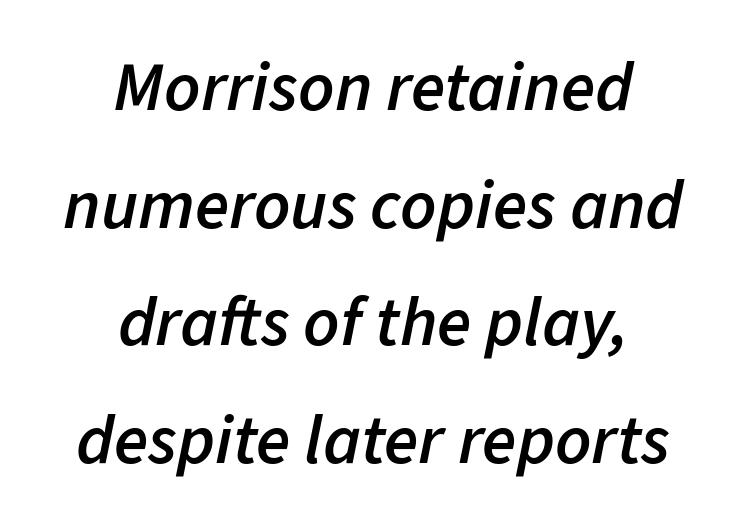
The image shows 70 px semibold type, italic (leaning right); set centered, normal line spacing (1.68x), normal letter spacing, not underlined; low stroke contrast and a medium x-height.
